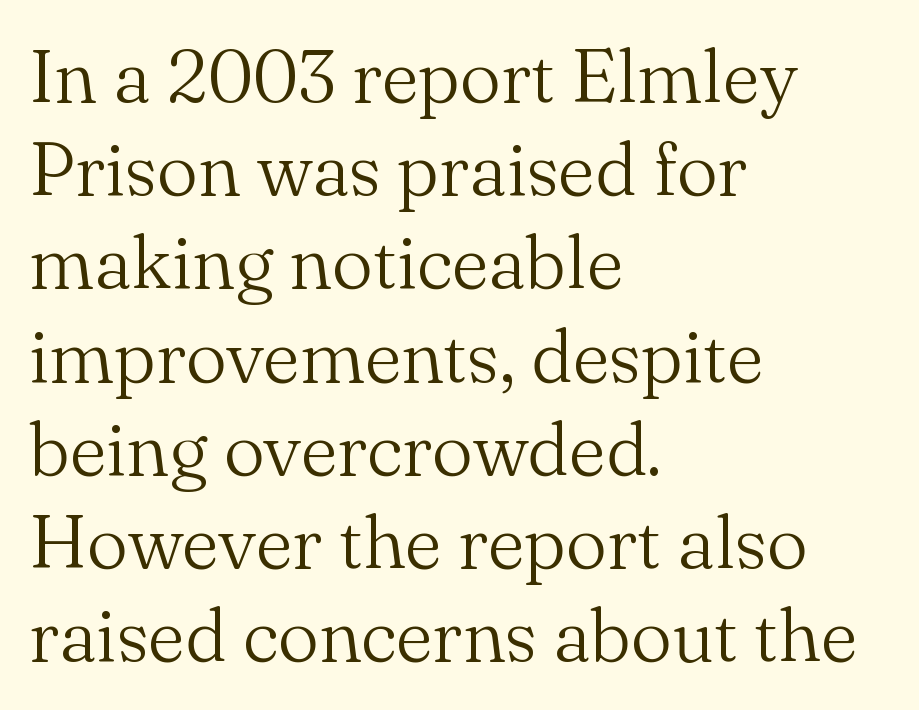
Q: Is the text bold? A: No.
Q: Is the text italic (slanted)? A: No, it is upright.
Q: Is the typeface a serif or a sans-serif typeface? A: Serif.
Q: Is the text underlined? A: No.
Q: How is the paragraph aligned? A: Left-aligned.
Q: Is the spacing between letters normal or unusually wide? A: Normal.
Q: Is the spacing between lines tight, normal or loose? A: Normal.
Q: Width (condensed, normal, or wide)? A: Normal.
Q: Stroke contrast? A: Medium.
Q: x-height? A: Small.
Q: Monospaced? A: No.
